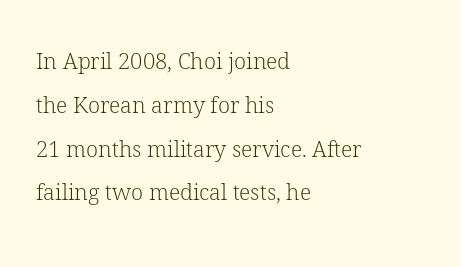
One glance says open: line gaps are wider than usual. These glyphs show unthickened strokes, regular width or finer. Descenders hang freely into open space. Visually the block forms a straight wall on the left and a jagged coastline on the right.
